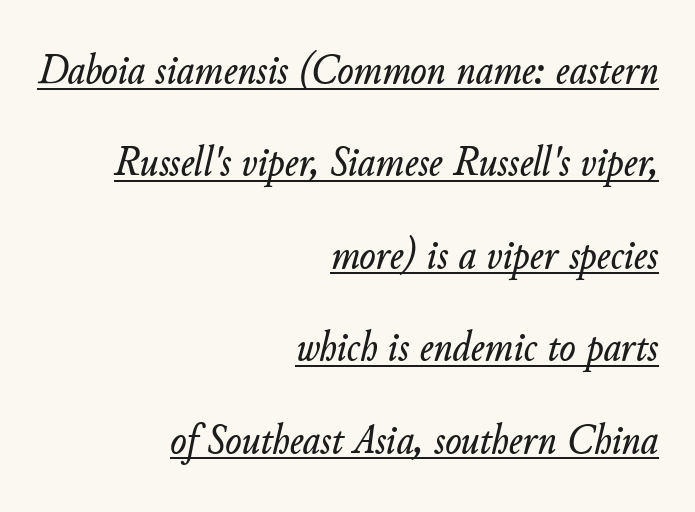
The image shows 43 px text type, italic (leaning right); set right-aligned, loose line spacing (2.15x), normal letter spacing, underlined; low stroke contrast and a small x-height.
